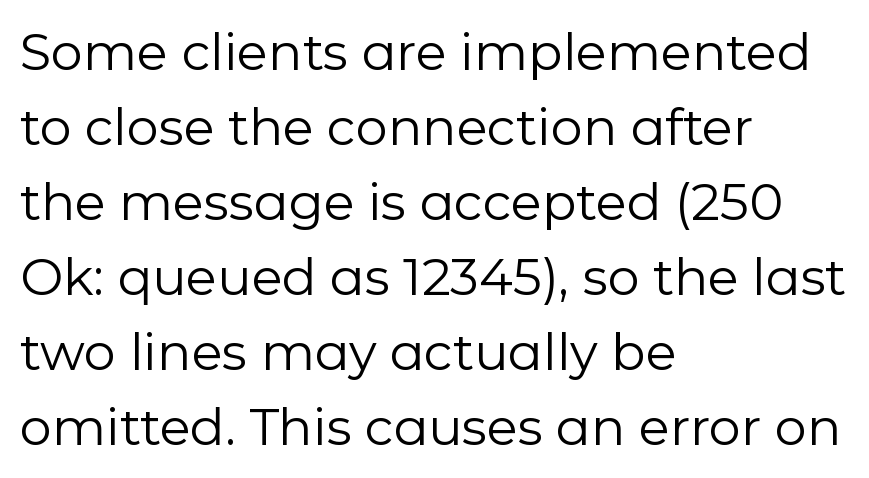
Q: Is the text bold? A: No.
Q: Is the text italic (slanted)? A: No, it is upright.
Q: Is the typeface a serif or a sans-serif typeface? A: Sans-serif.
Q: Is the text underlined? A: No.
Q: How is the paragraph aligned? A: Left-aligned.
Q: Is the spacing between letters normal or unusually wide? A: Normal.
Q: Is the spacing between lines tight, normal or loose? A: Normal.
Q: Width (condensed, normal, or wide)? A: Normal.
Q: Stroke contrast? A: Low.
Q: x-height? A: Medium.
Q: Monospaced? A: No.
